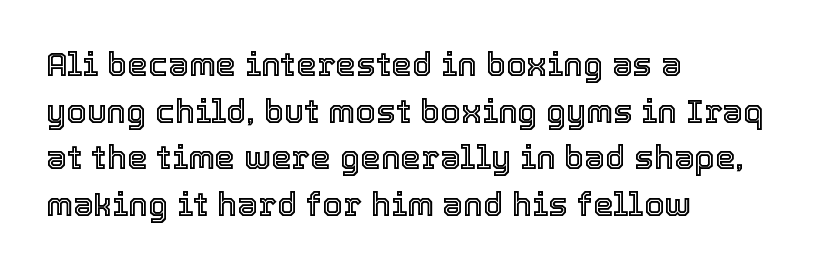
The image shows 33 px text type, upright; set left-aligned, normal line spacing (1.41x), normal letter spacing, not underlined; a medium x-height.
